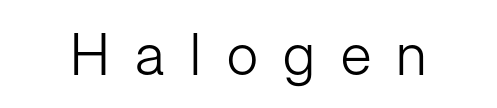
The face used here is a sans, in the tradition of grotesques and geometrics. Descender tails drop into unmarked territory. The typography opts for an upright posture over an oblique one. Looks like regular typesetting: each glyph gets only the width it needs. The type is letterspaced generously, with wide tracking.
